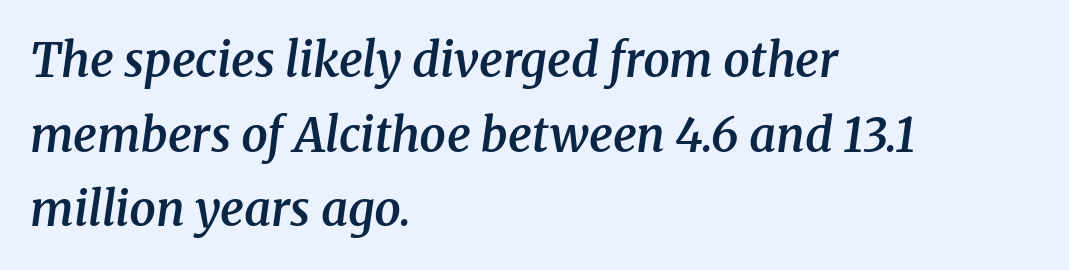
The image shows 47 px semibold serif type, italic (leaning right); set left-aligned, normal line spacing (1.59x), normal letter spacing, not underlined; medium stroke contrast and a medium x-height.
